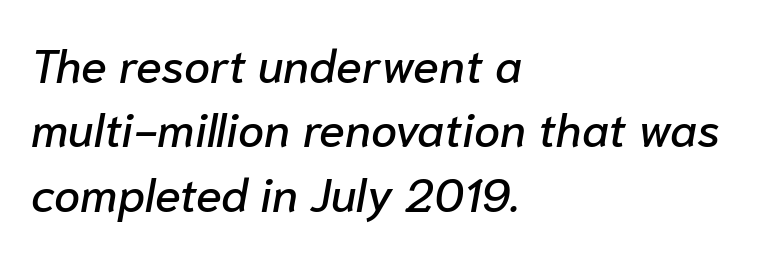
{"italic": "yes", "lean": "right", "slant_degrees": 10, "width": "normal", "stroke_contrast": "low", "x_height": "medium", "monospaced": "no", "underline": "no", "align": "left", "line_spacing": "normal", "line_spacing_ratio": 1.37, "letter_spacing": "normal", "letter_spacing_em": 0.0, "glyph_px": 47}
